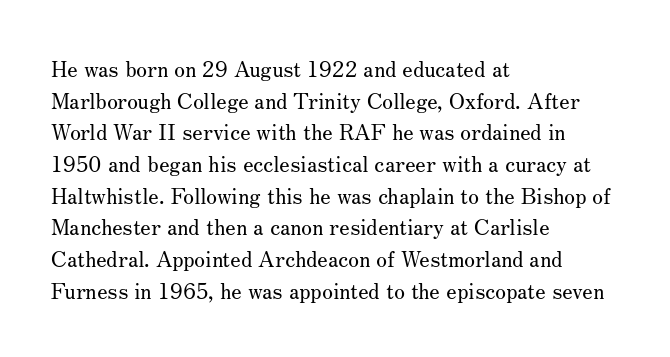
Q: Is the text bold? A: No.
Q: Is the text italic (slanted)? A: No, it is upright.
Q: Is the text underlined? A: No.
Q: How is the paragraph aligned? A: Left-aligned.
Q: Is the spacing between letters normal or unusually wide? A: Normal.
Q: Is the spacing between lines tight, normal or loose? A: Normal.
